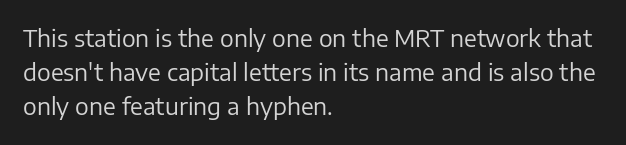
The type sits square on the baseline with zero lean. Stem width sits at or under what a default text font uses. Horizontally, the lines are justified to the leading edge only. This sample keeps an unexceptional amount of space between lines. The space beneath each line is pristine and unruled. There is no visible air inserted between adjacent glyphs.
